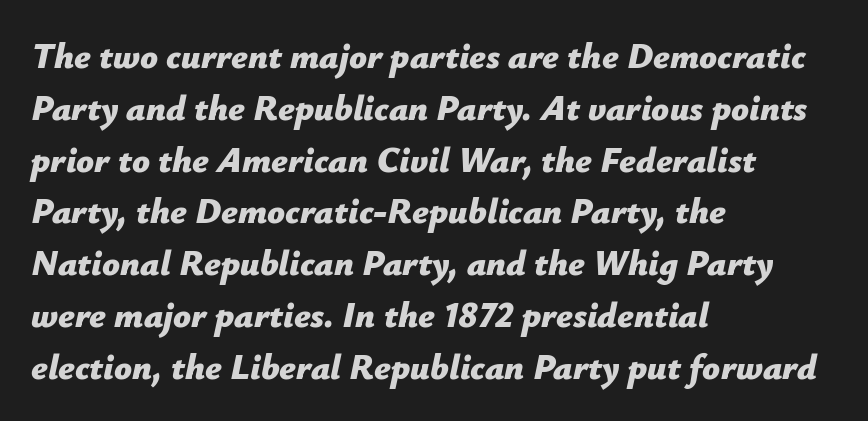
The image shows 35 px bold type, italic (leaning right); set left-aligned, normal line spacing (1.48x), normal letter spacing, not underlined; low stroke contrast and a medium x-height.
